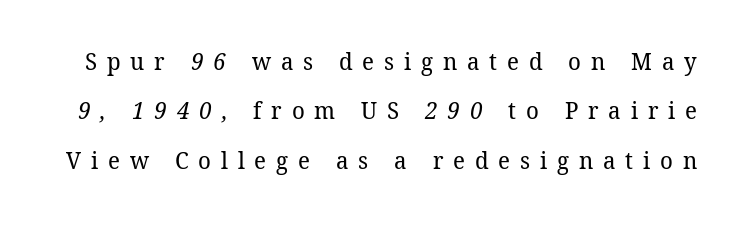
Q: Is the text bold? A: No.
Q: Is the text underlined? A: No.
Q: Is the spacing between letters normal or unusually wide? A: Unusually wide.
Q: Is the spacing between lines tight, normal or loose? A: Loose.
